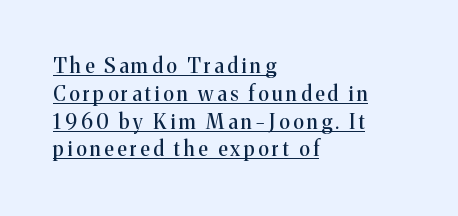
The glyphs are accompanied by a horizontal stroke just below them. Visually the block forms a straight wall on the left and a jagged coastline on the right. Interline gaps are of average width in this sample. Every stem runs plumb, perpendicular to the baseline.
